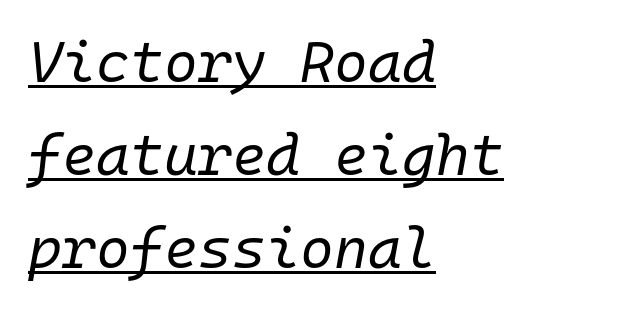
This sample has the even, mechanical cadence of fixed-width lettering. The sample's only ornament is a line tracing under the words. The face used here is rendered with its standard letterfit. The ragged edge is on the right, which tells us the setting is flush left. You can tell it's italic because the verticals aren't actually vertical. This sample keeps an unexceptional amount of space between lines.
